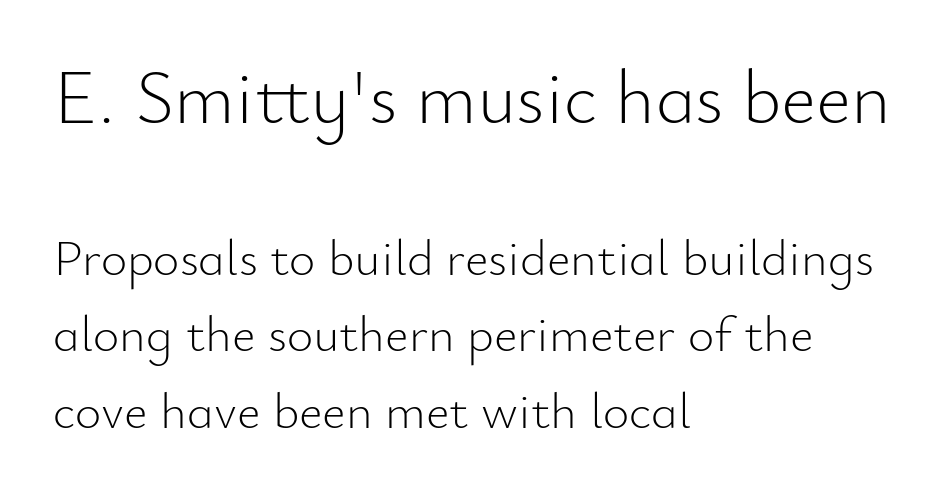
The strokes carry an ordinary text weight at most. Stroke terminals: plain, sans-serif. Quick note: underline off. Think of a printed novel: that variable character pitch is what you see here. Which of the two is more prominent by size? The first, at the top. If you drew a line through each stem, it would be perfectly vertical.
